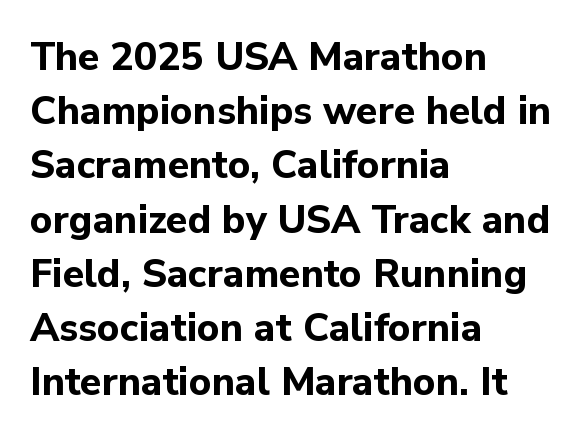
{"serif": "no", "italic": "no", "bold": "yes", "weight": "bold", "width": "normal", "stroke_contrast": "low", "x_height": "medium", "monospaced": "no", "underline": "no", "align": "left", "line_spacing": "normal", "line_spacing_ratio": 1.39, "letter_spacing": "normal", "letter_spacing_em": 0.0, "glyph_px": 39}
